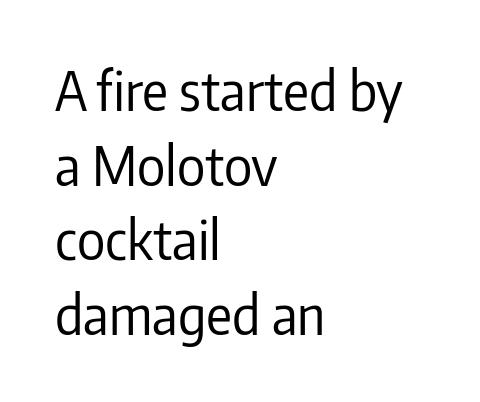
Q: Is the text bold? A: No.
Q: Is the text italic (slanted)? A: No, it is upright.
Q: Is the typeface a serif or a sans-serif typeface? A: Sans-serif.
Q: Is the text underlined? A: No.
Q: How is the paragraph aligned? A: Left-aligned.
Q: Is the spacing between letters normal or unusually wide? A: Normal.
Q: Is the spacing between lines tight, normal or loose? A: Normal.
Q: Width (condensed, normal, or wide)? A: Condensed.
Q: Stroke contrast? A: Low.
Q: x-height? A: Medium.
Q: Monospaced? A: No.
